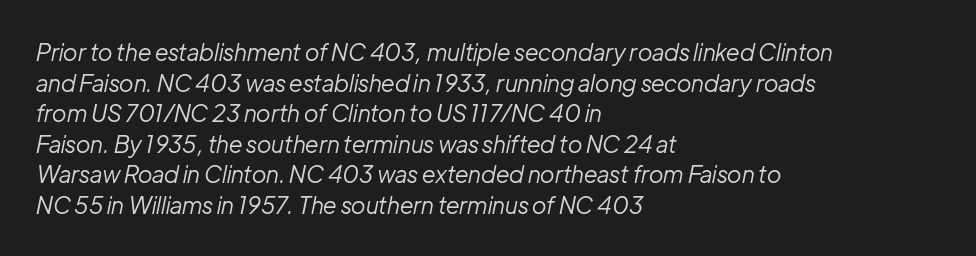
How would I describe the line gaps? Plain and ordinary. Line beginnings align vertically; line endings do not. Designer's note — italics engaged. A clean baseline with only descenders dipping below it. This rendering leaves character spacing at its baseline value.
